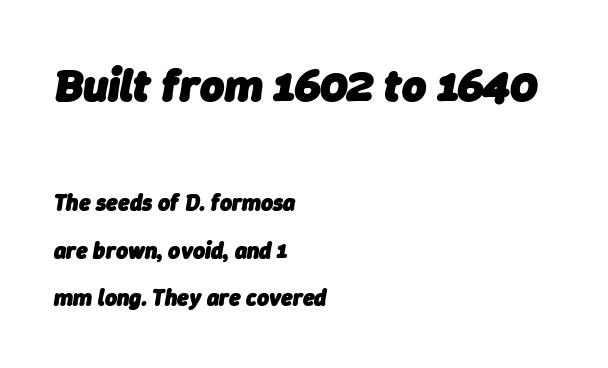
This sample has the flowing, uneven cadence of proportional lettering. Heavy, bold letterforms. A great deal of white space separates one row of letters from the next. Observe the ordinary spacing: letters are neighbours, not strangers.
